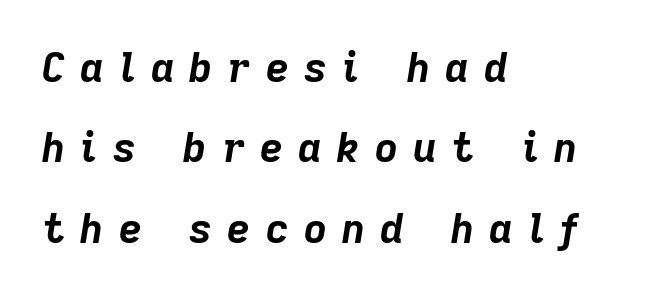
{"italic": "yes", "lean": "right", "slant_degrees": 9, "bold": "yes", "weight": "bold", "width": "normal", "stroke_contrast": "low", "x_height": "medium", "monospaced": "no", "underline": "no", "align": "left", "line_spacing": "loose", "line_spacing_ratio": 2.01, "letter_spacing": "wide", "letter_spacing_em": 0.38, "glyph_px": 40}
